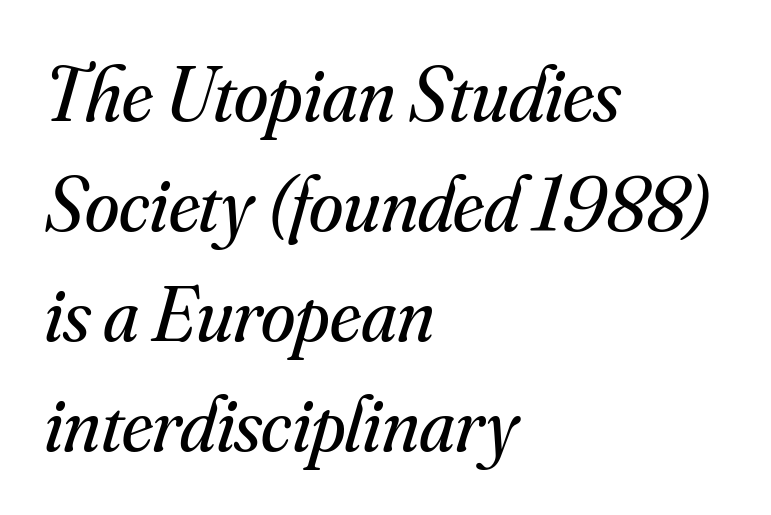
In CSS terms this would be text-align: left. Glance below the letters and you will spot only blank space. Tall strokes in this sample are angled rather than plumb. Note: serifs present on the glyphs.
